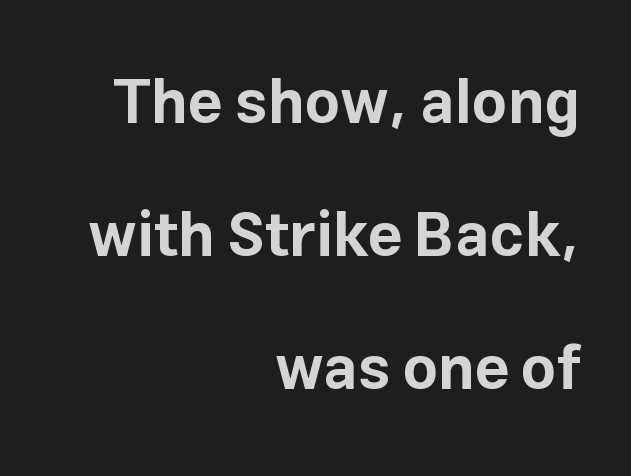
Q: Is the text bold? A: Yes.
Q: Is the text italic (slanted)? A: No, it is upright.
Q: Is the typeface a serif or a sans-serif typeface? A: Sans-serif.
Q: Is the text underlined? A: No.
Q: How is the paragraph aligned? A: Right-aligned.
Q: Is the spacing between letters normal or unusually wide? A: Normal.
Q: Is the spacing between lines tight, normal or loose? A: Loose.
Q: Width (condensed, normal, or wide)? A: Normal.
Q: Stroke contrast? A: Low.
Q: x-height? A: Medium.
Q: Monospaced? A: No.
